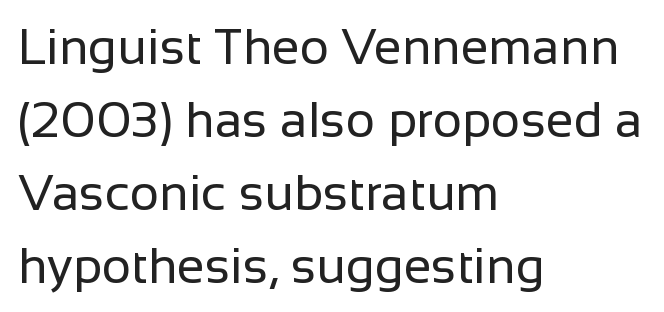
The lettering holds an erect, upright posture throughout. The rag falls on the right side of this text block. Does the type have serifs? No, each stem ends abruptly. Think of a printed novel: that variable character pitch is what you see here. Unbolded letterforms with no extra heft. Clear beneath every line of the passage.
